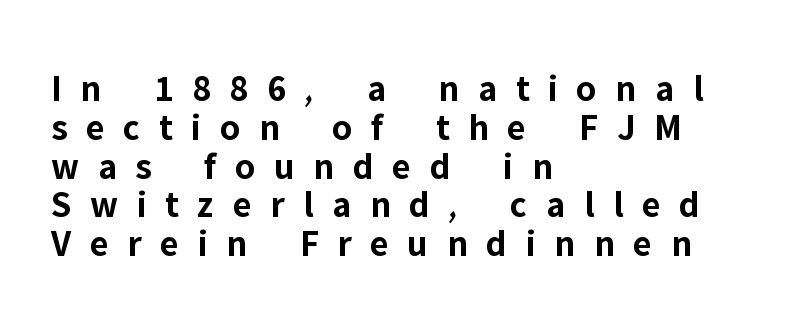
{"serif": "no", "italic": "no", "bold": "yes", "weight": "bold", "width": "normal", "stroke_contrast": "low", "x_height": "medium", "monospaced": "no", "underline": "no", "align": "left", "line_spacing": "tight", "line_spacing_ratio": 1.02, "letter_spacing": "wide", "letter_spacing_em": 0.49, "glyph_px": 38}
